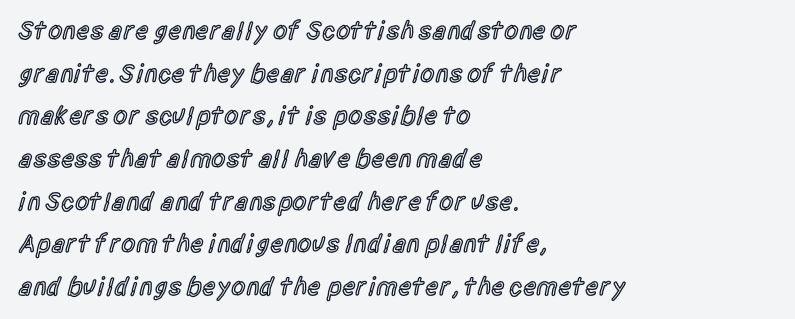
{"bold": "semi", "underline": "no", "align": "left", "line_spacing": "normal", "line_spacing_ratio": 1.64, "letter_spacing": "normal", "letter_spacing_em": 0.0, "glyph_px": 26}
